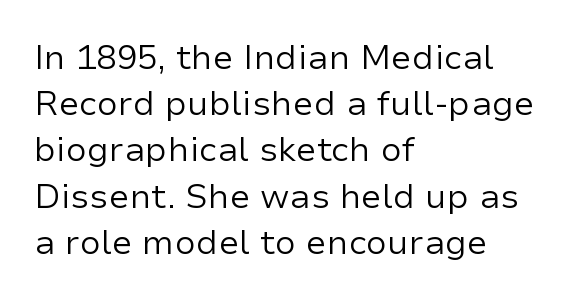
The image shows 34 px regular-weight sans-serif type, upright; set left-aligned, normal line spacing (1.36x), normal letter spacing, not underlined; low stroke contrast and a medium x-height.
